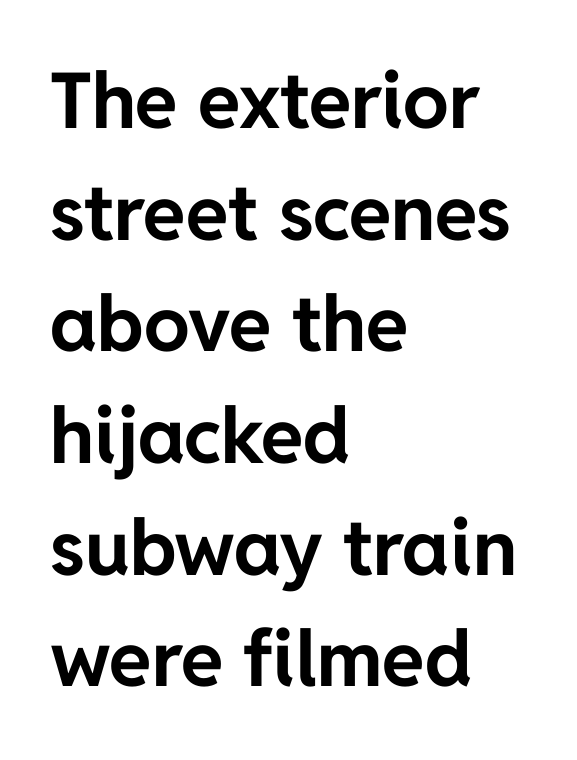
Q: Is the text bold? A: Yes.
Q: Is the text italic (slanted)? A: No, it is upright.
Q: Is the typeface a serif or a sans-serif typeface? A: Sans-serif.
Q: Is the text underlined? A: No.
Q: How is the paragraph aligned? A: Left-aligned.
Q: Is the spacing between letters normal or unusually wide? A: Normal.
Q: Is the spacing between lines tight, normal or loose? A: Normal.
Q: Width (condensed, normal, or wide)? A: Normal.
Q: Stroke contrast? A: Low.
Q: x-height? A: Medium.
Q: Monospaced? A: No.
